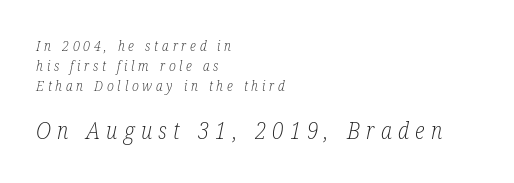
The image shows 23 px text type, italic (leaning right); set left-aligned, normal line spacing (1.42x), unusually wide letter spacing (+0.27 em), not underlined; the second (bottom) block is 1.64x larger.
